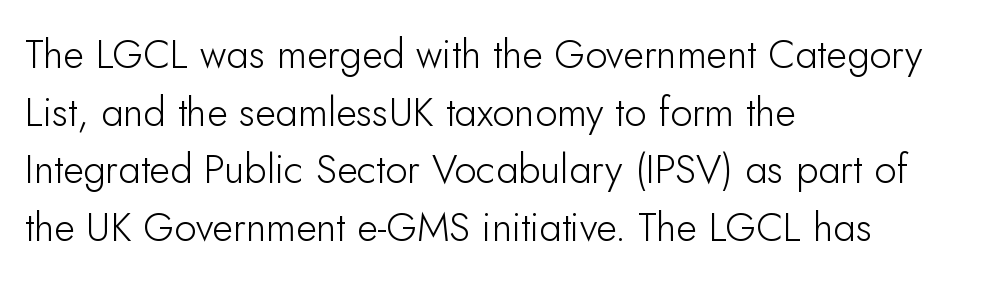
No extra ink here — the face is not bold. The setting favours the left margin, as ordinary paragraphs usually do. Upright lettering throughout. Leading: standard.
